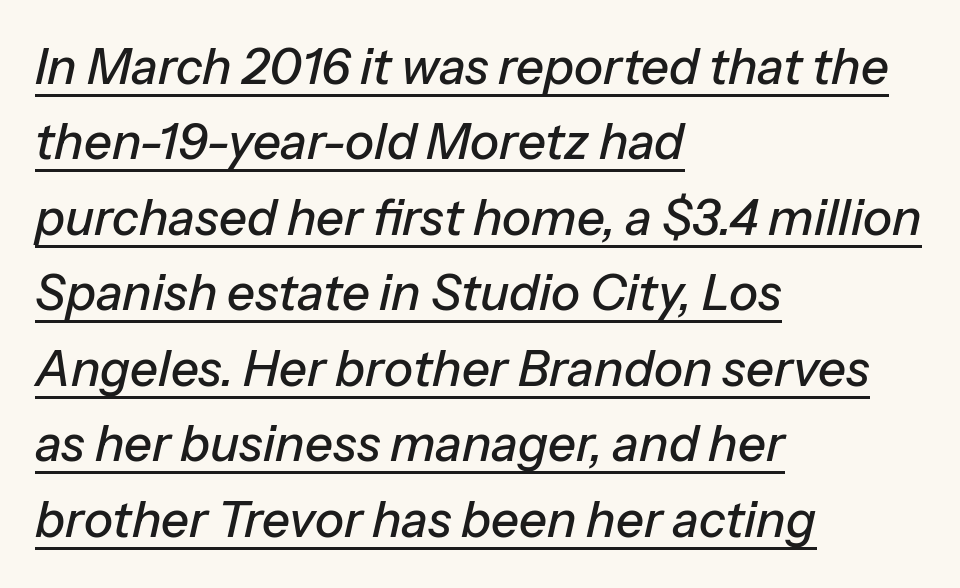
The image shows 49 px text type, italic (leaning right); set left-aligned, normal line spacing (1.54x), normal letter spacing, underlined; low stroke contrast and a medium x-height.
